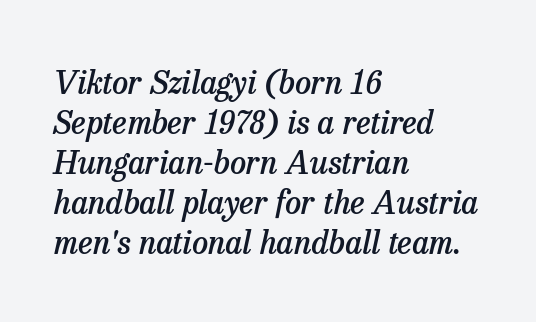
Q: Is the text bold? A: Semi-bold.
Q: Is the text italic (slanted)? A: Yes, it leans right by about 13 degrees.
Q: Is the typeface a serif or a sans-serif typeface? A: Serif.
Q: Is the text underlined? A: No.
Q: How is the paragraph aligned? A: Left-aligned.
Q: Is the spacing between letters normal or unusually wide? A: Normal.
Q: Is the spacing between lines tight, normal or loose? A: Normal.
Q: Width (condensed, normal, or wide)? A: Normal.
Q: Stroke contrast? A: Low.
Q: x-height? A: Medium.
Q: Monospaced? A: No.
